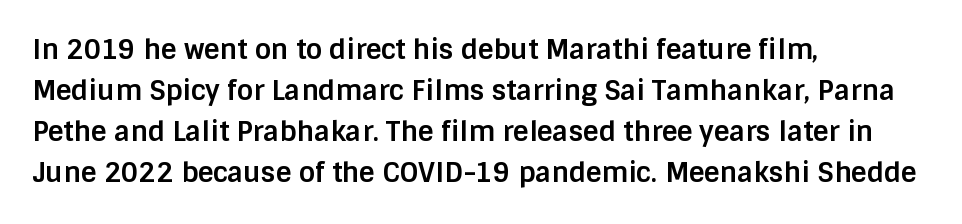
The image shows 27 px bold type, upright; set left-aligned, normal line spacing (1.52x), normal letter spacing, not underlined.
